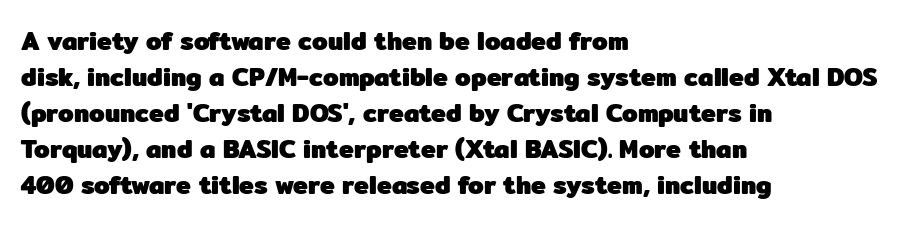
The image shows 25 px bold type, upright; set left-aligned, normal line spacing (1.44x), normal letter spacing, not underlined.
